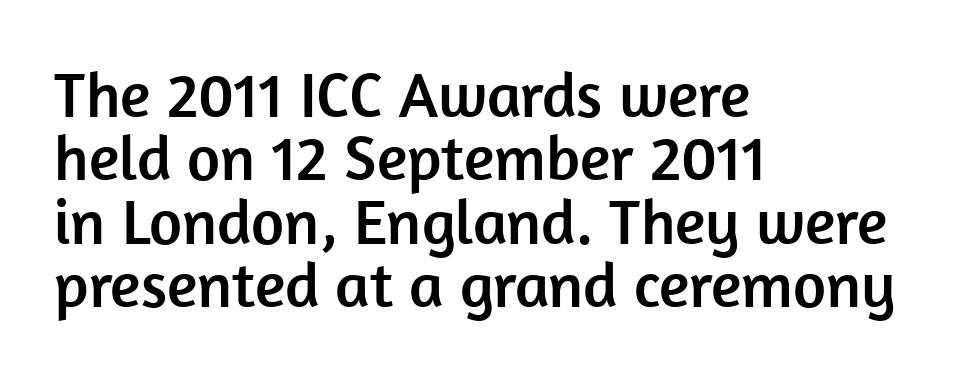
You can tell it's not italic because the verticals are truly vertical. How would I describe the line gaps? Narrow and economical. Caption: standard tracking, unaltered. Line beginnings align vertically; line endings do not.
